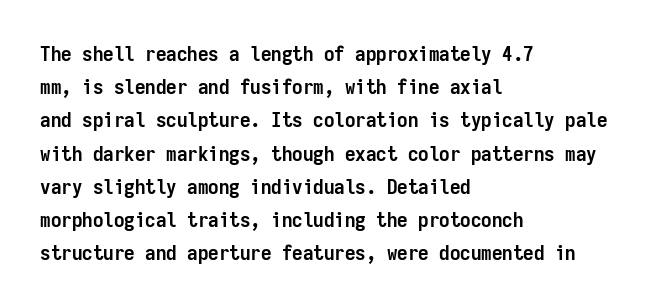
{"italic": "no", "bold": "yes", "underline": "no", "align": "left", "line_spacing": "normal", "line_spacing_ratio": 1.58, "letter_spacing": "normal", "letter_spacing_em": 0.0, "glyph_px": 21}
